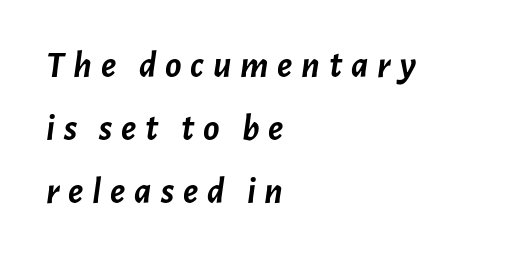
The image shows 38 px semibold type, italic (leaning right); set left-aligned, normal line spacing (1.66x), unusually wide letter spacing (+0.23 em), not underlined; low stroke contrast and a medium x-height.
